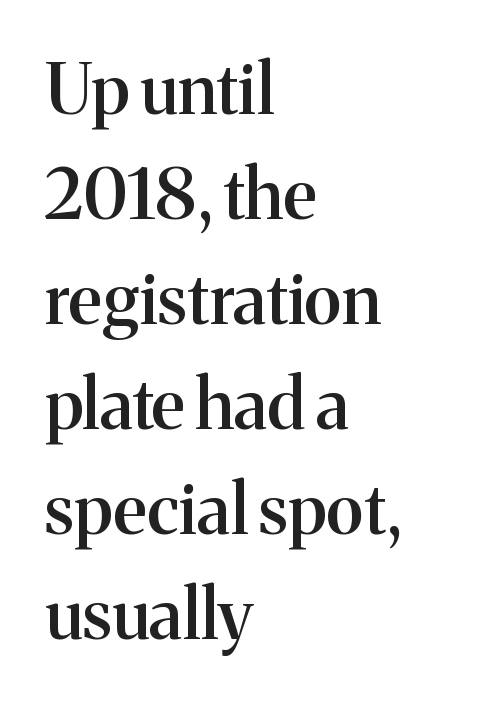
Q: Is the text bold? A: Semi-bold.
Q: Is the text italic (slanted)? A: No, it is upright.
Q: Is the typeface a serif or a sans-serif typeface? A: Serif.
Q: Is the text underlined? A: No.
Q: How is the paragraph aligned? A: Left-aligned.
Q: Is the spacing between letters normal or unusually wide? A: Normal.
Q: Is the spacing between lines tight, normal or loose? A: Normal.
Q: Width (condensed, normal, or wide)? A: Normal.
Q: Stroke contrast? A: Medium.
Q: x-height? A: Medium.
Q: Monospaced? A: No.
